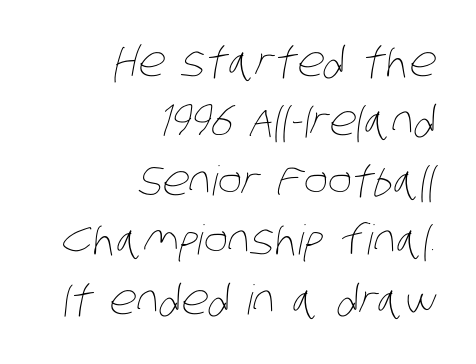
Here the designer chose a conventional face with non-uniform glyph widths. Baseline-to-baseline distance is the conventional proportion of letter height. The letters look calm and open, with moderate or lighter stems. Reading down the block, your eye finds every line finishing at a fixed right position.
